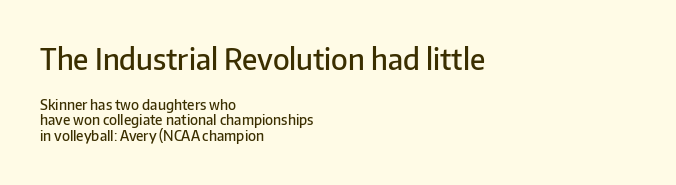
{"serif": "no", "italic": "no", "bold": "semi", "weight": "semibold", "width": "normal", "stroke_contrast": "low", "x_height": "medium", "monospaced": "no", "underline": "no", "align": "left", "line_spacing": "tight", "line_spacing_ratio": 1.1, "letter_spacing": "normal", "letter_spacing_em": 0.0, "larger_block": "first", "size_ratio": 2.07, "glyph_px": 29}
